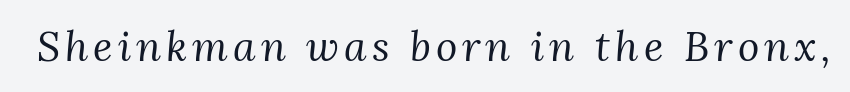
The image shows 41 px regular-weight serif type, italic (leaning right); set not underlined; medium stroke contrast and a medium x-height.
